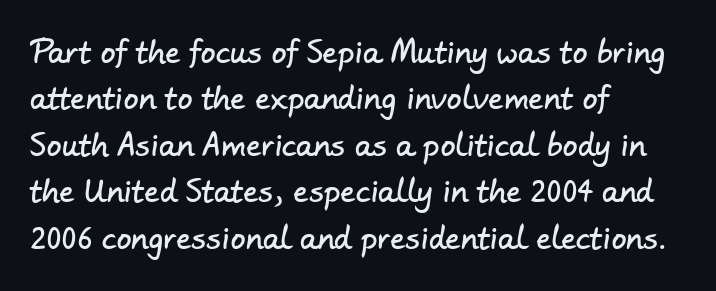
{"serif": "no", "width": "normal", "stroke_contrast": "low", "x_height": "small", "monospaced": "no", "underline": "no", "align": "left", "line_spacing": "normal", "line_spacing_ratio": 1.55, "letter_spacing": "normal", "letter_spacing_em": 0.0, "glyph_px": 30}
